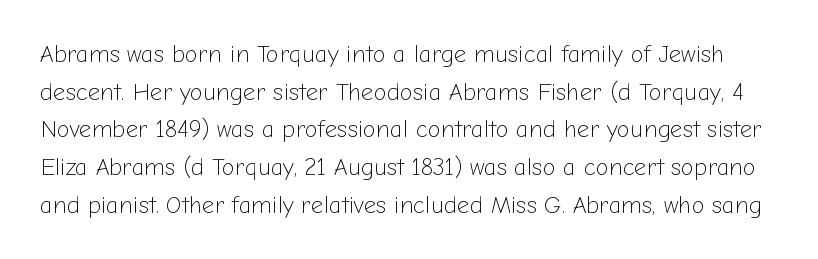
The image shows 24 px text type, upright; set normal line spacing (1.57x), normal letter spacing, not underlined.
